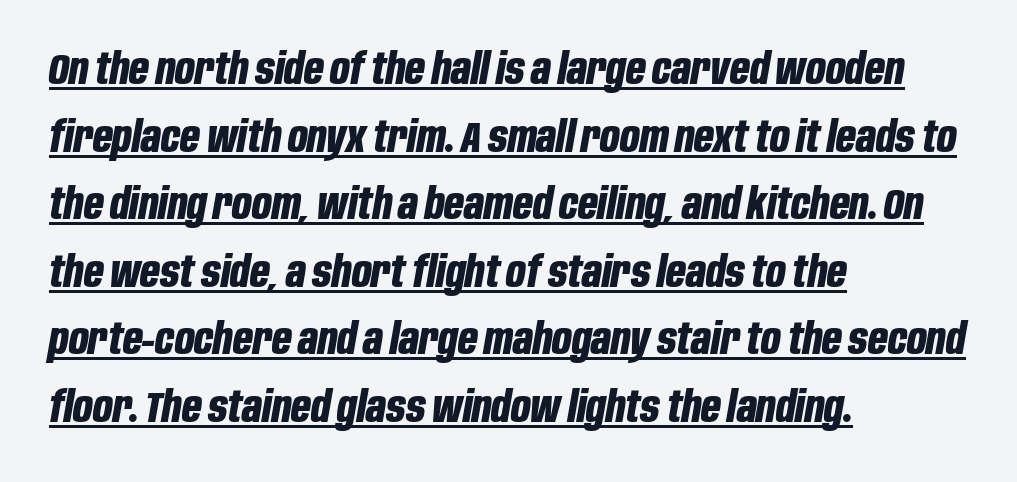
The image shows 43 px bold, condensed type, italic (leaning right); set left-aligned, normal line spacing (1.57x), normal letter spacing, underlined; low stroke contrast and a large x-height.
